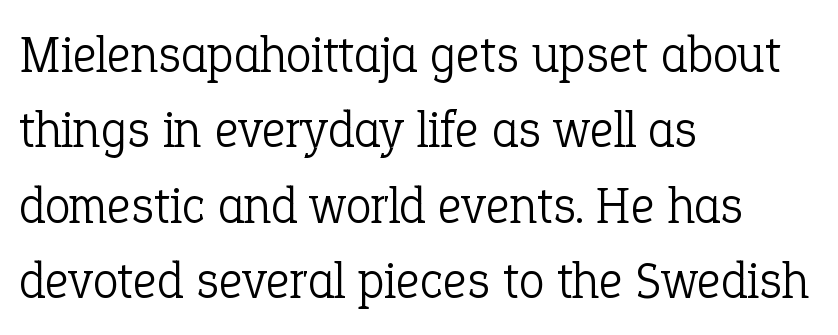
How are the letters spaced? Ordinarily, with no added tracking. Normally led — the rows are evenly, conventionally spaced. Is this a fixed-width face? No — the glyphs have proportional, varying widths. In terms of letterform style, serifs are clearly present. The foot of each line stays bare and open. Caption: multi-line text, flush left, ragged right.
